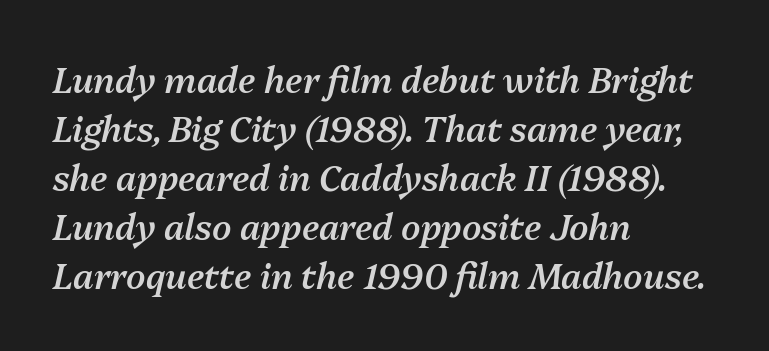
Vertically, the passage feels balanced, rows spaced as you'd expect. The string is rendered with underlining switched off. Short note: letters normally spaced. Typeset ragged right — the left edge is the straight one.
